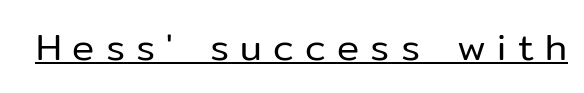
{"serif": "no", "italic": "no", "bold": "no", "weight": "regular", "width": "normal", "stroke_contrast": "low", "x_height": "medium", "monospaced": "no", "underline": "yes", "letter_spacing": "wide", "letter_spacing_em": 0.3, "glyph_px": 37}
